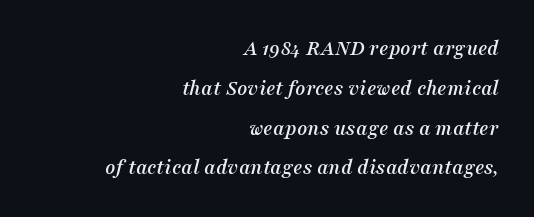
{"italic": "yes", "lean": "right", "slant_degrees": 16, "underline": "no", "align": "right", "line_spacing_ratio": 1.81, "letter_spacing": "normal", "letter_spacing_em": 0.0, "glyph_px": 22}
